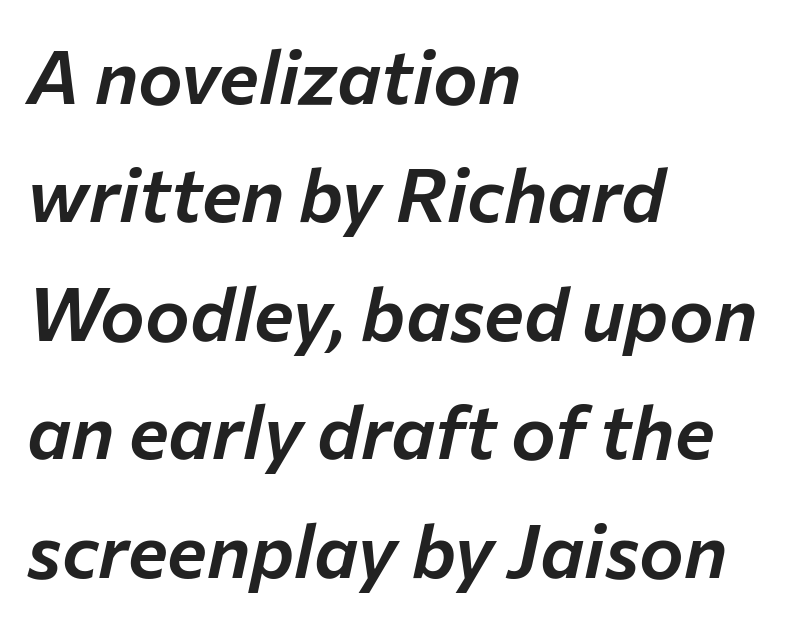
Q: Is the text italic (slanted)? A: Yes, it leans right by about 12 degrees.
Q: Is the text underlined? A: No.
Q: How is the paragraph aligned? A: Left-aligned.
Q: Is the spacing between letters normal or unusually wide? A: Normal.
Q: Is the spacing between lines tight, normal or loose? A: Normal.
Q: Width (condensed, normal, or wide)? A: Normal.
Q: Stroke contrast? A: Low.
Q: x-height? A: Medium.
Q: Monospaced? A: No.
